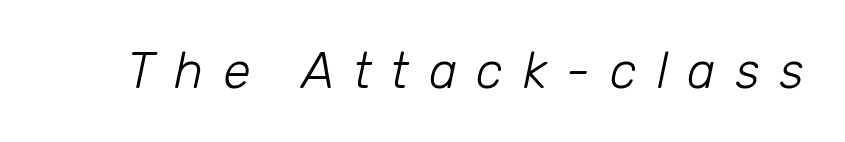
Summary of weight: not heavy and not bold. Glyph-to-glyph distance is far greater than everyday printed text. The specimen omits any rule beneath the text block's lines. Observe the lean: these are italic letterforms. The letters advance in unequal steps, a hallmark of proportional type.
